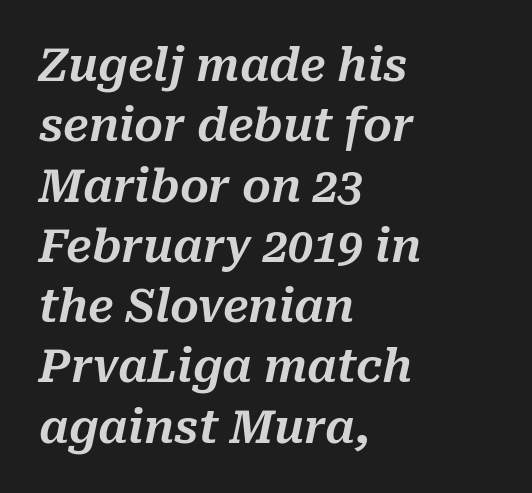
Q: Is the text italic (slanted)? A: Yes, it leans right by about 10 degrees.
Q: Is the text underlined? A: No.
Q: How is the paragraph aligned? A: Left-aligned.
Q: Is the spacing between letters normal or unusually wide? A: Normal.
Q: Is the spacing between lines tight, normal or loose? A: Normal.
Q: Width (condensed, normal, or wide)? A: Normal.
Q: Stroke contrast? A: Medium.
Q: x-height? A: Medium.
Q: Monospaced? A: No.
